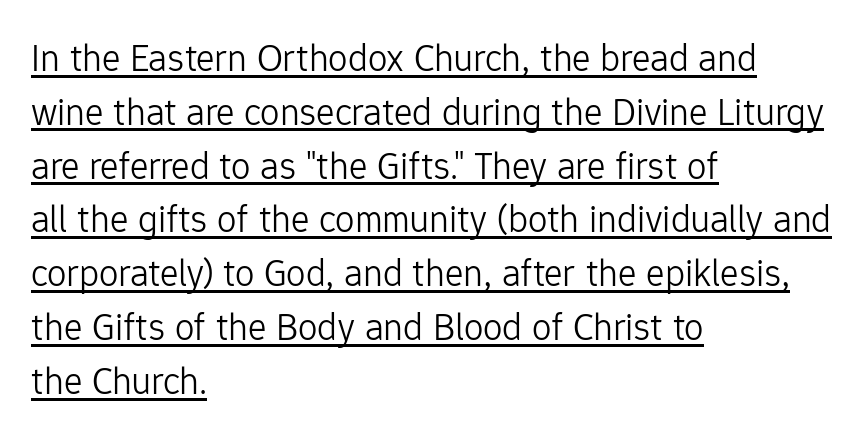
The image shows 39 px light sans-serif type, upright; set left-aligned, normal line spacing (1.38x), normal letter spacing, underlined; low stroke contrast and a medium x-height.
